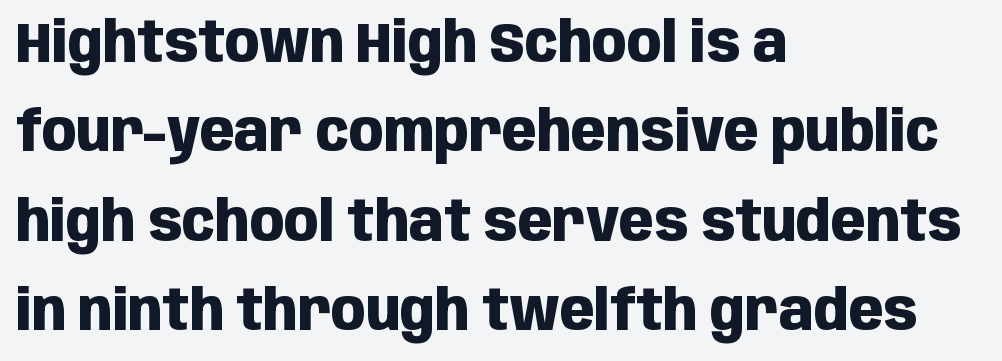
Line starts are locked; line ends wander. Classification — sans serif. Is this a fixed-width face? No — the glyphs have proportional, varying widths. Italic? Not at all — the glyphs are vertical. This sample keeps an unexceptional amount of space between lines.
